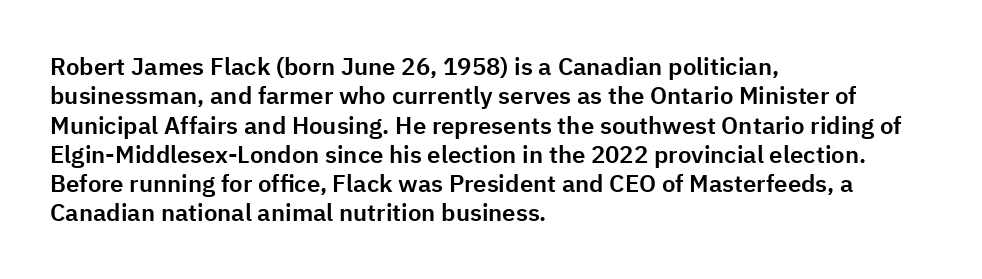
{"italic": "no", "underline": "no", "align": "left", "line_spacing_ratio": 1.22, "letter_spacing": "normal", "letter_spacing_em": 0.0, "glyph_px": 24}
